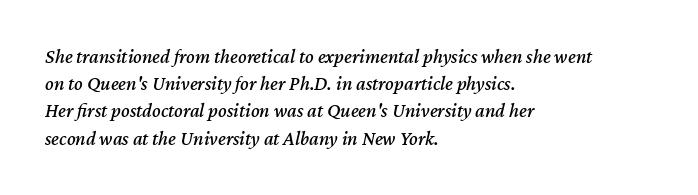
Q: Is the text italic (slanted)? A: Yes, it leans right by about 12 degrees.
Q: Is the text underlined? A: No.
Q: How is the paragraph aligned? A: Left-aligned.
Q: Is the spacing between letters normal or unusually wide? A: Normal.
Q: Is the spacing between lines tight, normal or loose? A: Normal.
